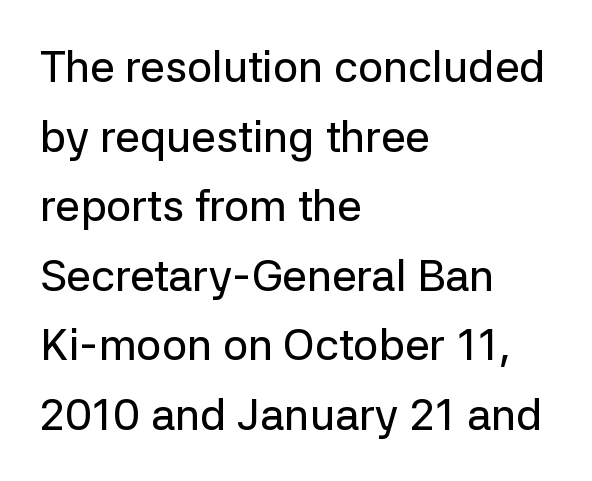
Short and long lines alike share a common starting point at left. Line spacing here is normal. Rendered with straight, roman letterforms. Is the letter spacing exaggerated? No — it looks like the ordinary default.
